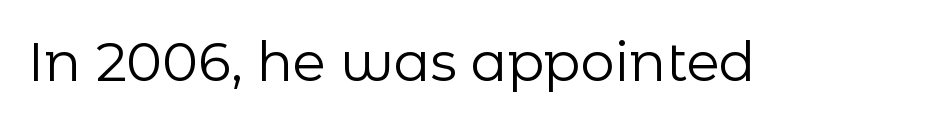
The image shows 54 px regular-weight sans-serif type, upright; set normal letter spacing, not underlined; low stroke contrast and a medium x-height.
